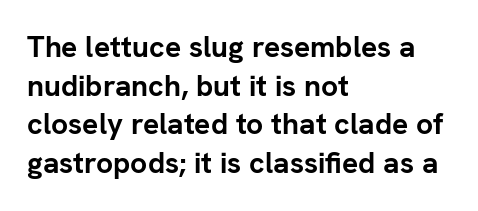
Q: Is the text bold? A: Yes.
Q: Is the text italic (slanted)? A: No, it is upright.
Q: Is the typeface a serif or a sans-serif typeface? A: Sans-serif.
Q: Is the text underlined? A: No.
Q: How is the paragraph aligned? A: Left-aligned.
Q: Is the spacing between letters normal or unusually wide? A: Normal.
Q: Is the spacing between lines tight, normal or loose? A: Normal.
Q: Width (condensed, normal, or wide)? A: Normal.
Q: Stroke contrast? A: Low.
Q: x-height? A: Medium.
Q: Monospaced? A: No.
